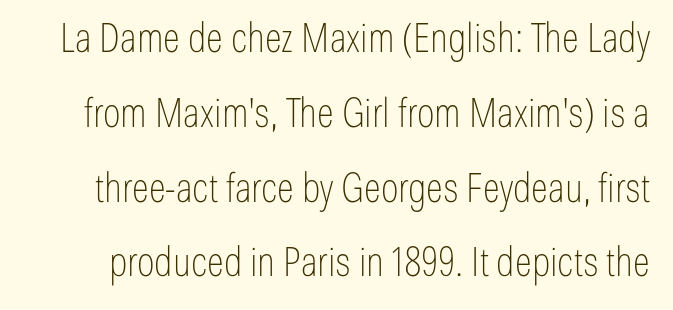
Q: Is the text bold? A: No.
Q: Is the text italic (slanted)? A: No, it is upright.
Q: Is the typeface a serif or a sans-serif typeface? A: Sans-serif.
Q: Is the text underlined? A: No.
Q: Is the spacing between letters normal or unusually wide? A: Normal.
Q: Width (condensed, normal, or wide)? A: Condensed.
Q: Stroke contrast? A: Low.
Q: x-height? A: Medium.
Q: Monospaced? A: No.
